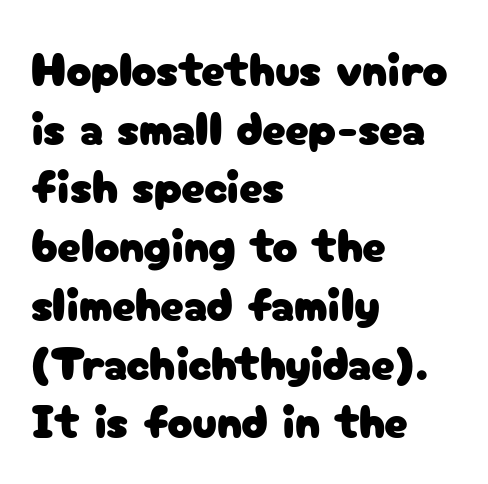
The image shows 47 px sans-serif type, upright; set left-aligned, normal line spacing (1.25x), normal letter spacing, not underlined; low stroke contrast and a medium x-height.
